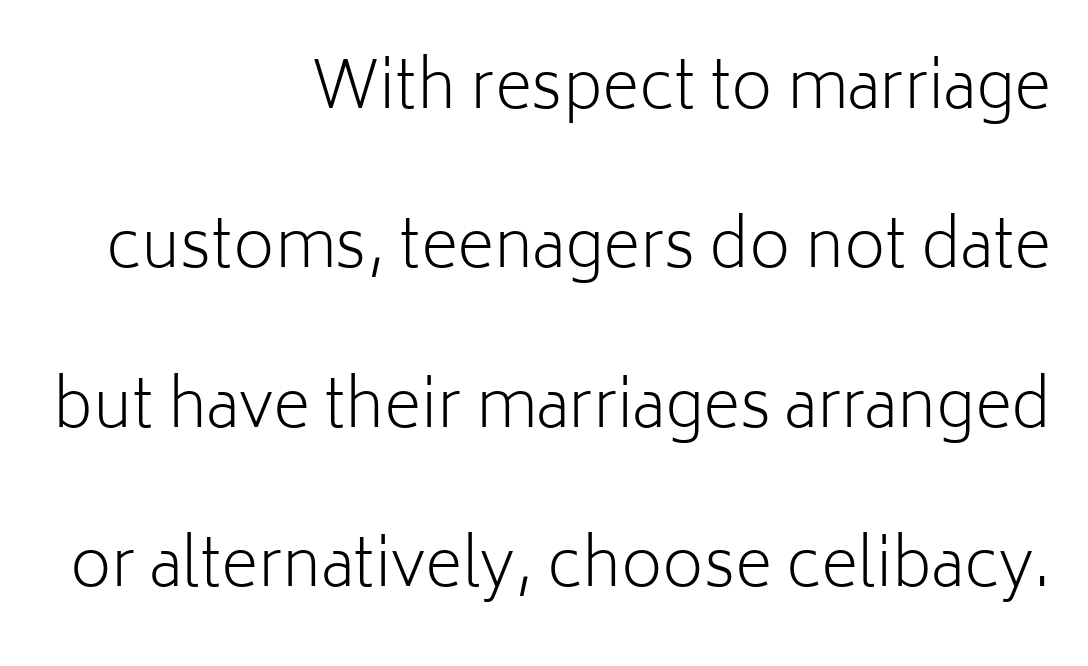
{"serif": "no", "italic": "no", "bold": "no", "weight": "light", "width": "normal", "stroke_contrast": "low", "x_height": "medium", "monospaced": "no", "underline": "no", "align": "right", "line_spacing": "loose", "line_spacing_ratio": 2.49, "letter_spacing": "normal", "letter_spacing_em": 0.0, "glyph_px": 64}
